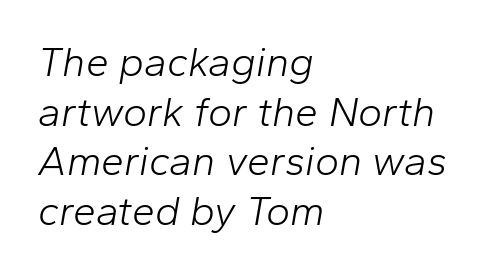
{"italic": "yes", "lean": "right", "slant_degrees": 10, "bold": "no", "weight": "light", "width": "normal", "stroke_contrast": "low", "x_height": "medium", "monospaced": "no", "underline": "no", "align": "left", "line_spacing_ratio": 1.21, "letter_spacing": "normal", "letter_spacing_em": 0.0, "glyph_px": 41}
